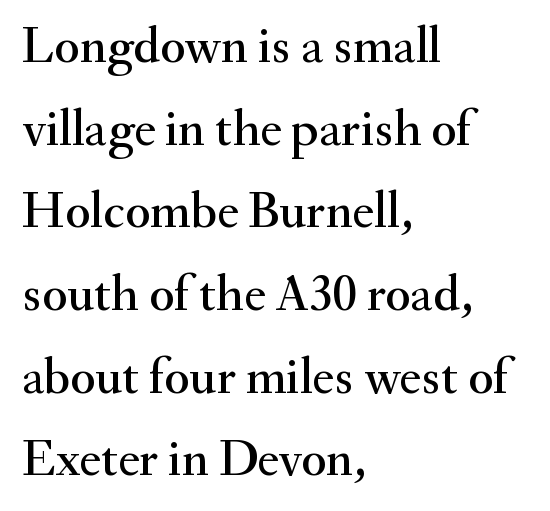
Is the block centered? No — it sits flush against the left margin. Compared with typical body copy, the letter spacing here is the same. This is the regular roman posture of the typeface. A serif font was chosen for this passage. Notice how descenders clear the ascenders below comfortably — that's standard leading. Glance below the letters and you will spot only blank space.
